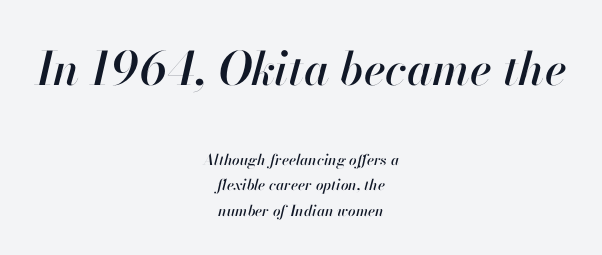
Compared with ordinary roman type, these characters are visibly tilted. Check under the words: just untouched page. Alignment: centered. Regular leading. These lines are rendered in a variable-pitch font.
